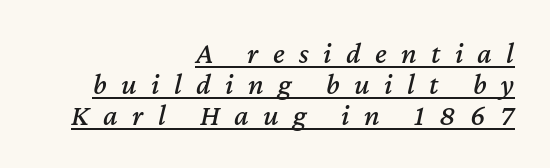
Q: Is the text italic (slanted)? A: Yes, it leans right by about 12 degrees.
Q: Is the text underlined? A: Yes.
Q: How is the paragraph aligned? A: Right-aligned.
Q: Is the spacing between letters normal or unusually wide? A: Unusually wide.
Q: Is the spacing between lines tight, normal or loose? A: Tight.
Q: Width (condensed, normal, or wide)? A: Normal.
Q: Stroke contrast? A: Medium.
Q: x-height? A: Medium.
Q: Monospaced? A: No.
